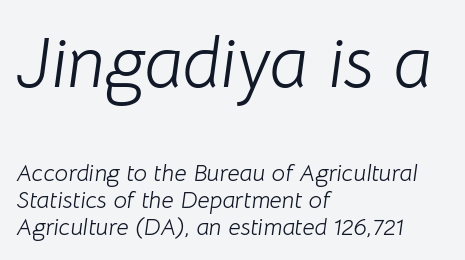
{"italic": "yes", "lean": "right", "slant_degrees": 8, "bold": "no", "weight": "light", "width": "normal", "stroke_contrast": "low", "x_height": "medium", "monospaced": "no", "underline": "no", "align": "left", "line_spacing": "tight", "line_spacing_ratio": 1.14, "letter_spacing": "normal", "letter_spacing_em": 0.0, "larger_block": "first", "size_ratio": 3.0, "glyph_px": 72}
